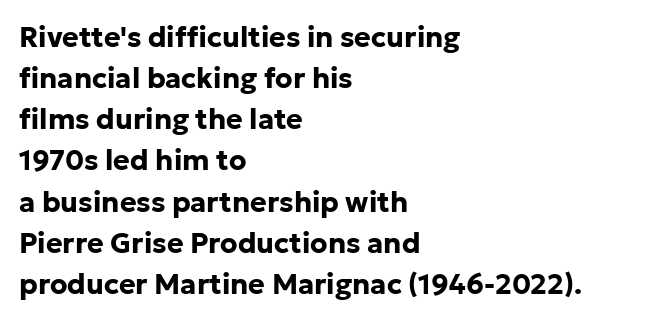
Q: Is the text bold? A: Yes.
Q: Is the text italic (slanted)? A: No, it is upright.
Q: Is the typeface a serif or a sans-serif typeface? A: Sans-serif.
Q: Is the text underlined? A: No.
Q: How is the paragraph aligned? A: Left-aligned.
Q: Is the spacing between letters normal or unusually wide? A: Normal.
Q: Is the spacing between lines tight, normal or loose? A: Normal.
Q: Width (condensed, normal, or wide)? A: Normal.
Q: Stroke contrast? A: Low.
Q: x-height? A: Medium.
Q: Monospaced? A: No.
